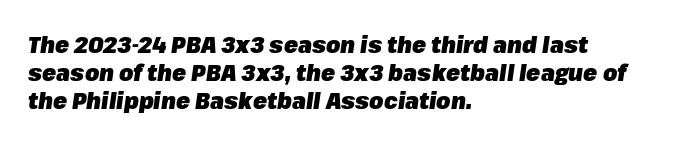
The image shows 23 px bold type, italic (leaning right); set left-aligned, line spacing 1.21x, normal letter spacing, not underlined.
